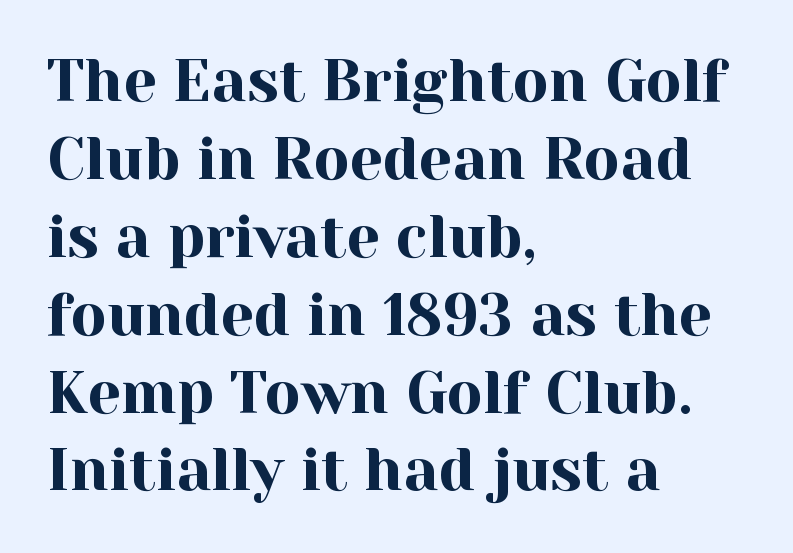
{"serif": "yes", "italic": "no", "width": "normal", "x_height": "medium", "monospaced": "no", "underline": "no", "align": "left", "line_spacing": "normal", "line_spacing_ratio": 1.32, "letter_spacing": "normal", "letter_spacing_em": 0.0, "glyph_px": 59}
